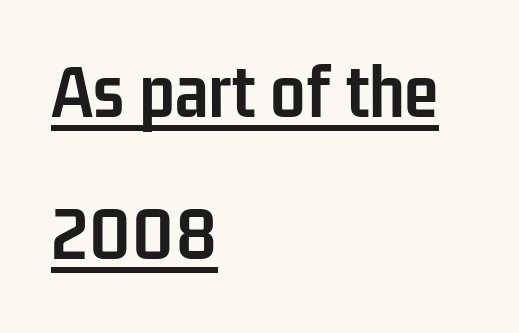
All the whitespace from short lines collects on the right. Letter spacing: default. Underlining? Definitely there. The typesetting leans heavy: a genuine bold.
